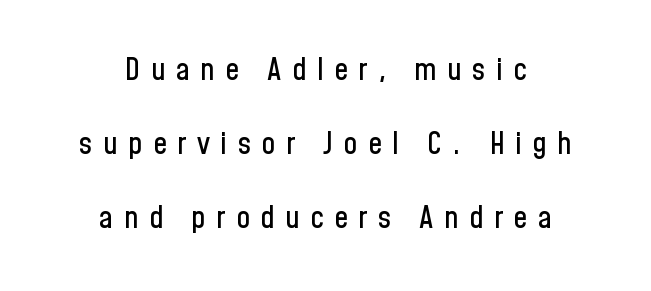
{"serif": "no", "italic": "no", "width": "condensed", "stroke_contrast": "low", "x_height": "medium", "monospaced": "no", "underline": "no", "align": "center", "line_spacing": "loose", "line_spacing_ratio": 2.39, "letter_spacing": "wide", "letter_spacing_em": 0.34, "glyph_px": 31}
